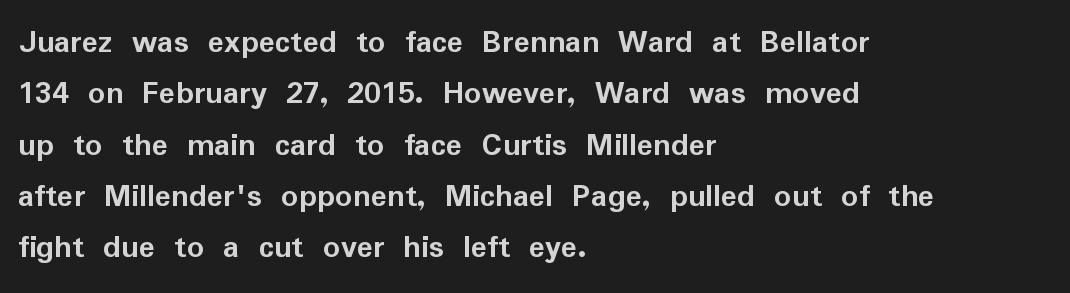
These lines are rendered in a variable-pitch font. This rendering uses left alignment, leaving the right contour irregular. When letters stand straight like this, we call the style roman or upright. Decoration check: the copy has no underline. Horizontal bands of white between lines are of average thickness. Weight: bold.
